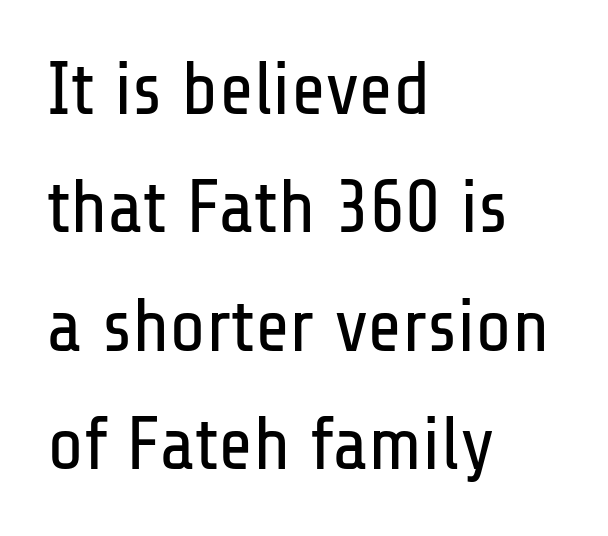
The image shows 75 px regular-weight, condensed sans-serif type, upright; set left-aligned, normal line spacing (1.58x), normal letter spacing, not underlined; low stroke contrast and a medium x-height.
